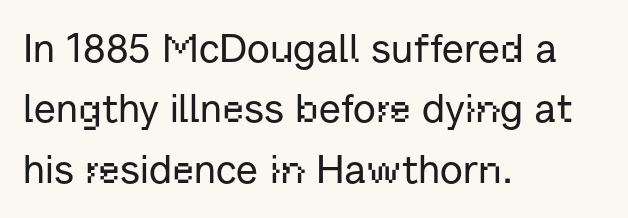
Is the block centered? No — it sits flush against the left margin. Has an underline been added? It has not. Students, observe: this is what conventionally led text looks like. Proportional: the letters do not fall into vertical columns. No italicization has been applied; the sample stays upright.
